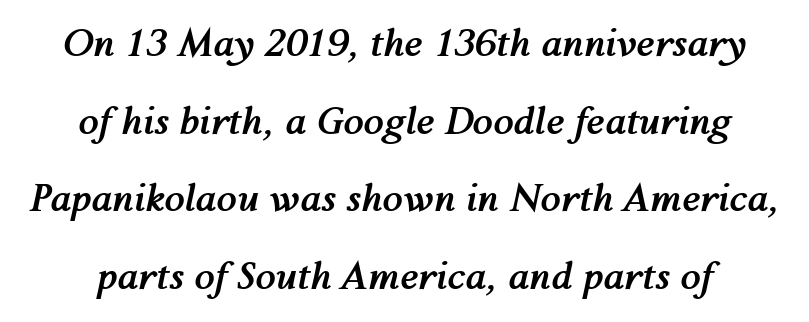
Honestly, there is no underline to notice here at all. The rendering uses a bold face; every stroke is thick and dark. In terms of posture, this sample is oblique. The vertical gap from one line to the next is large. Tracking here is standard; glyphs follow each other at the usual distance.
